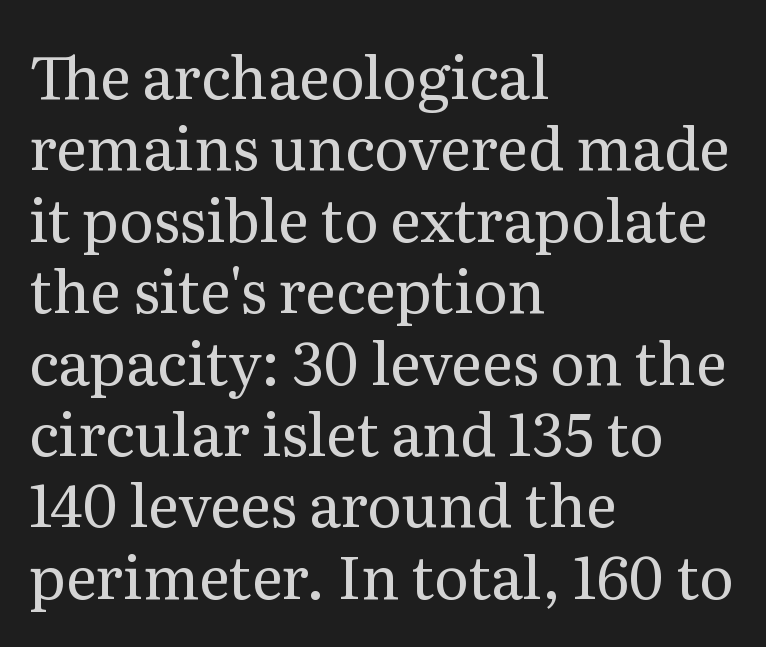
{"serif": "yes", "italic": "no", "bold": "no", "weight": "regular", "width": "normal", "stroke_contrast": "medium", "x_height": "medium", "monospaced": "no", "underline": "no", "align": "left", "line_spacing_ratio": 1.21, "letter_spacing": "normal", "letter_spacing_em": 0.0, "glyph_px": 59}
